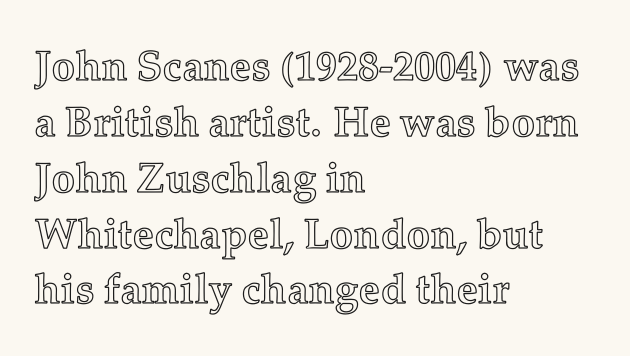
Q: Is the text italic (slanted)? A: No, it is upright.
Q: Is the text underlined? A: No.
Q: How is the paragraph aligned? A: Left-aligned.
Q: Is the spacing between letters normal or unusually wide? A: Normal.
Q: Is the spacing between lines tight, normal or loose? A: Normal.
Q: Width (condensed, normal, or wide)? A: Normal.
Q: x-height? A: Medium.
Q: Monospaced? A: No.
